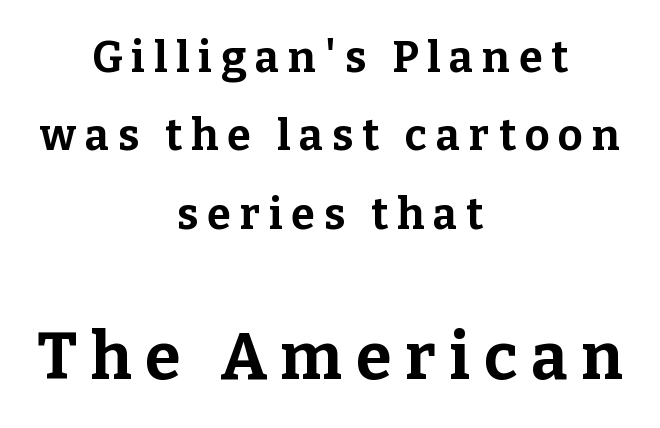
Every character sits straight up, as roman type does. You get the small type first, then a jump to larger type. The passage shown is not underscored anywhere. Is this a fixed-width face? No — the glyphs have proportional, varying widths. Type style note: has serifs. These lines carry a lot of weight — the face is fully bold.
